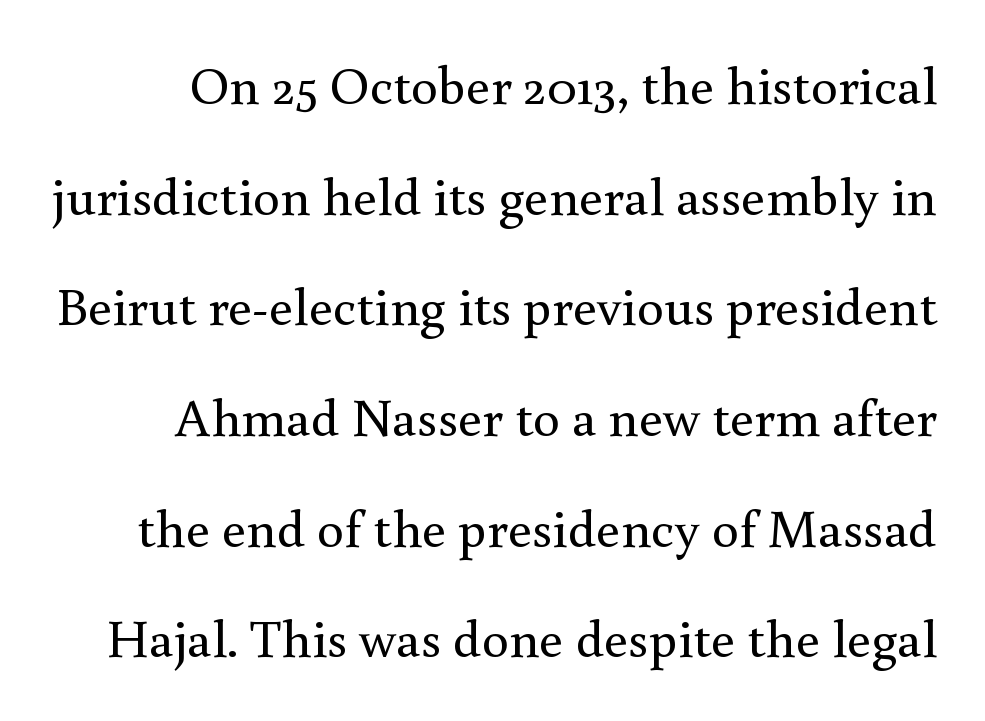
The image shows 54 px regular-weight serif type, upright; set loose line spacing (2.05x), normal letter spacing, not underlined; a small x-height.
